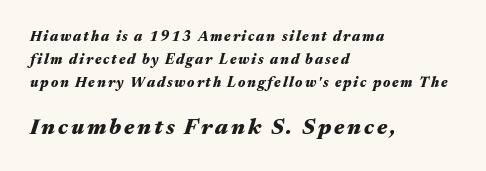
Q: Is the text bold? A: Yes.
Q: Is the text italic (slanted)? A: Yes, it leans right by about 17 degrees.
Q: Is the text underlined? A: No.
Q: How is the paragraph aligned? A: Left-aligned.
Q: Is the spacing between lines tight, normal or loose? A: Normal.
Q: Which block of text is set in a larger size, the first (top) or the second (bottom)? A: The second (bottom) one.
